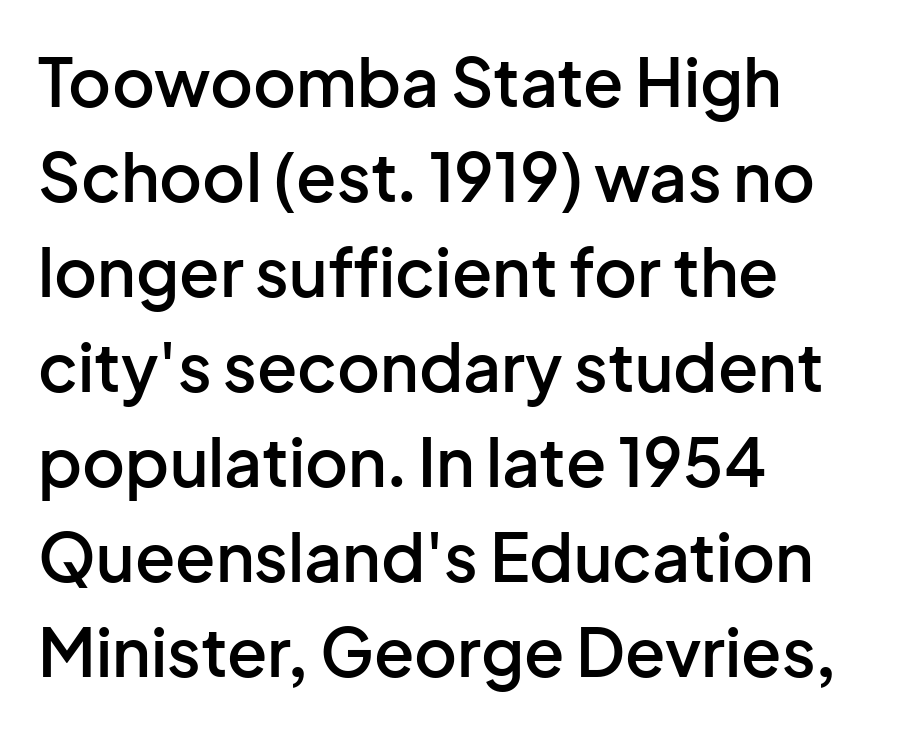
Q: Is the text bold? A: Semi-bold.
Q: Is the text italic (slanted)? A: No, it is upright.
Q: Is the typeface a serif or a sans-serif typeface? A: Sans-serif.
Q: Is the text underlined? A: No.
Q: How is the paragraph aligned? A: Left-aligned.
Q: Is the spacing between letters normal or unusually wide? A: Normal.
Q: Is the spacing between lines tight, normal or loose? A: Normal.
Q: Width (condensed, normal, or wide)? A: Normal.
Q: Stroke contrast? A: Low.
Q: x-height? A: Medium.
Q: Monospaced? A: No.
